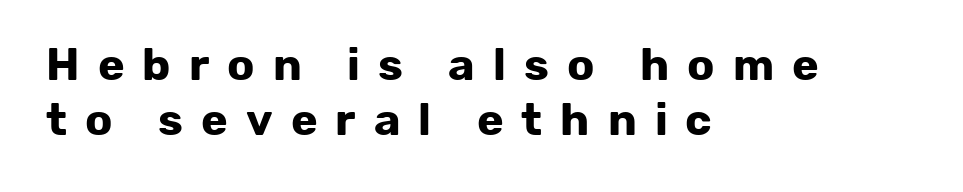
What kind of face is this? One without serifs — a sans. On the weight axis this lands at bold, roughly 700. Visually the block forms a straight wall on the left and a jagged coastline on the right. Substantial extra tracking has been applied to these lines. Varying glyph widths throughout — classic text-font behaviour.
